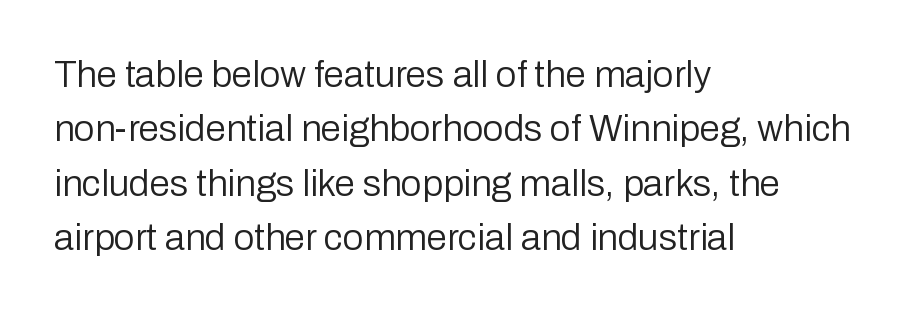
The image shows 37 px regular-weight sans-serif type, upright; set left-aligned, normal line spacing (1.47x), normal letter spacing, not underlined; low stroke contrast and a medium x-height.
